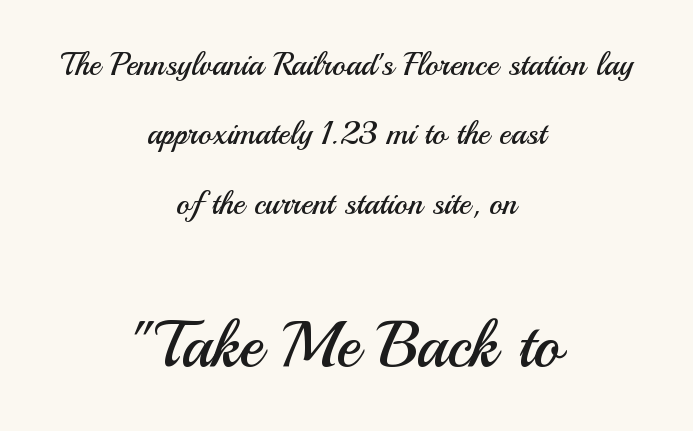
Q: Is the text bold? A: No.
Q: Is the text italic (slanted)? A: Yes.
Q: Is the typeface a serif or a sans-serif typeface? A: Sans-serif.
Q: Is the text underlined? A: No.
Q: How is the paragraph aligned? A: Centered.
Q: Is the spacing between letters normal or unusually wide? A: Normal.
Q: Is the spacing between lines tight, normal or loose? A: Loose.
Q: Which block of text is set in a larger size, the first (top) or the second (bottom)? A: The second (bottom) one.
Q: Width (condensed, normal, or wide)? A: Normal.
Q: Stroke contrast? A: Medium.
Q: x-height? A: Small.
Q: Monospaced? A: No.
